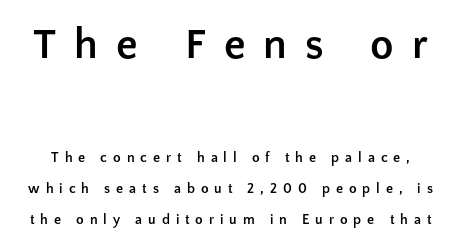
{"serif": "no", "italic": "no", "bold": "yes", "weight": "semibold", "width": "normal", "stroke_contrast": "low", "x_height": "medium", "monospaced": "no", "underline": "no", "line_spacing": "loose", "line_spacing_ratio": 2.2, "letter_spacing": "wide", "letter_spacing_em": 0.42, "larger_block": "first", "size_ratio": 3.07, "glyph_px": 43}
